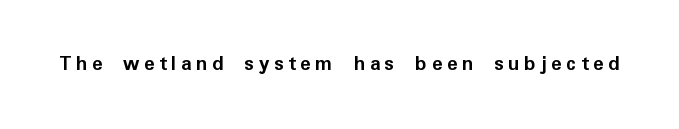
The image shows 22 px bold type, upright; set unusually wide letter spacing (+0.2 em), not underlined.
